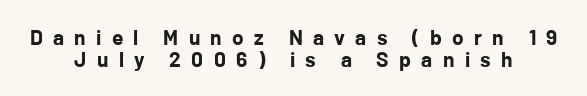
Q: Is the text bold? A: Yes.
Q: Is the text italic (slanted)? A: No, it is upright.
Q: Is the text underlined? A: No.
Q: How is the paragraph aligned? A: Centered.
Q: Is the spacing between letters normal or unusually wide? A: Unusually wide.
Q: Is the spacing between lines tight, normal or loose? A: Tight.
